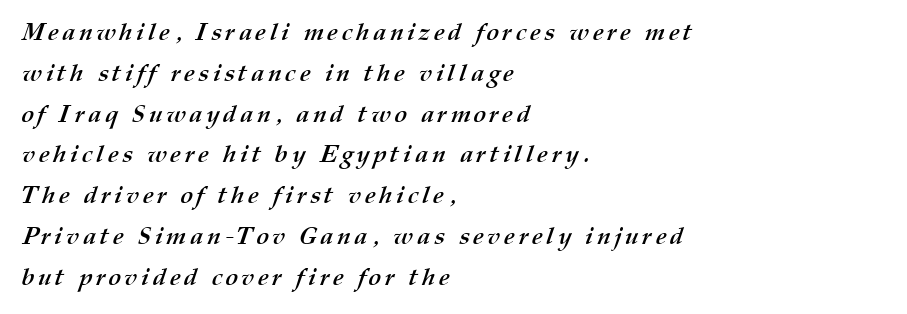
{"bold": "yes", "underline": "no", "align": "left", "line_spacing": "normal", "line_spacing_ratio": 1.7, "glyph_px": 24}
